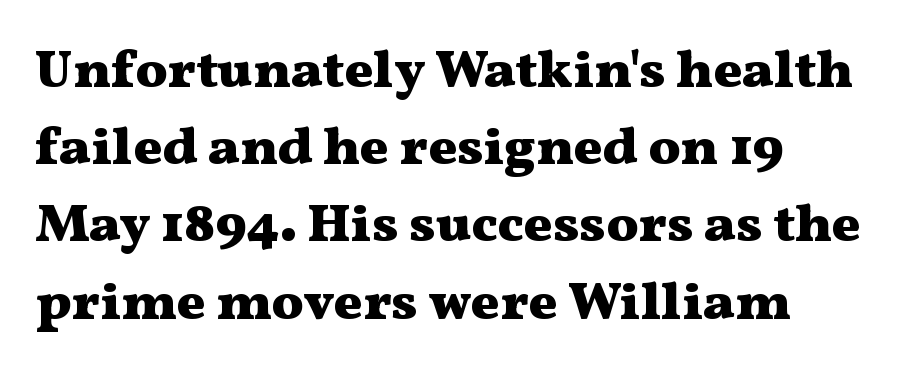
The image shows 54 px heavy, wide serif type, upright; set left-aligned, normal line spacing (1.43x), normal letter spacing, not underlined; medium stroke contrast and a medium x-height.
